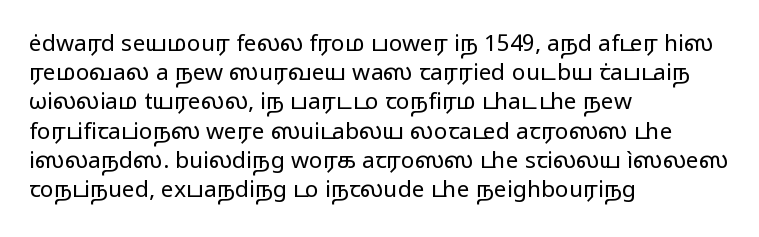
The image shows 23 px text type, upright; set left-aligned, normal line spacing (1.27x), normal letter spacing, not underlined.
